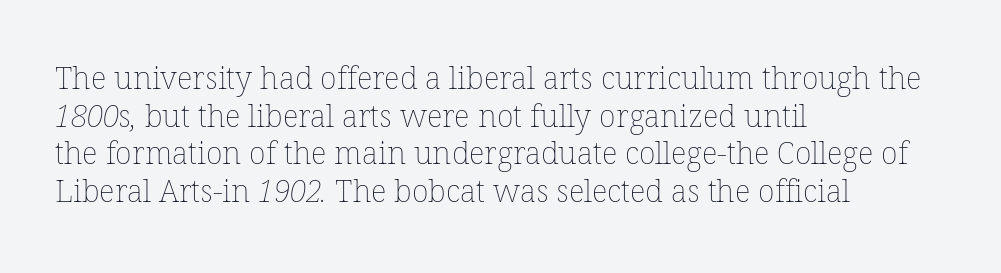
Standard letterfit; no display-style spreading of the glyphs. Note the varied advance widths — an 'i' is clearly narrower than an 'm'. This is not heavy type; no bold has been used. The specimen omits any rule beneath the text block's lines. All the whitespace from short lines collects on the right.
